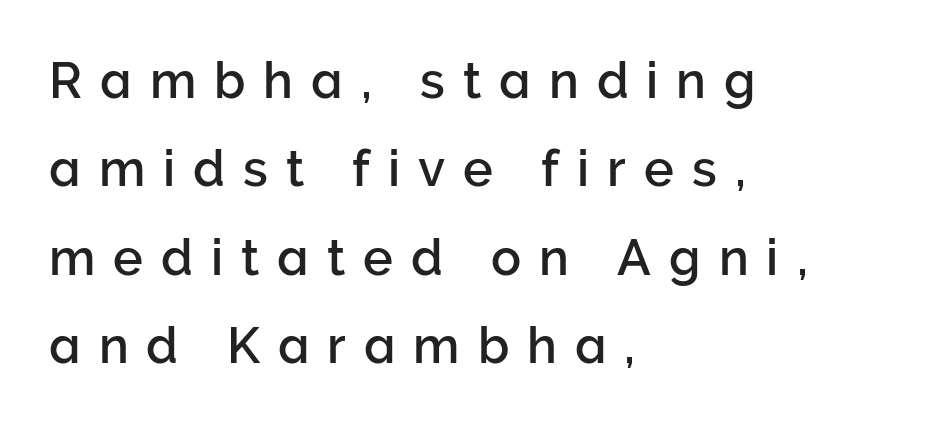
A roman cut, with each character standing at attention. Underline: absent. This rendering uses left alignment, leaving the right contour irregular. What kind of face is this? One without serifs — a sans.
